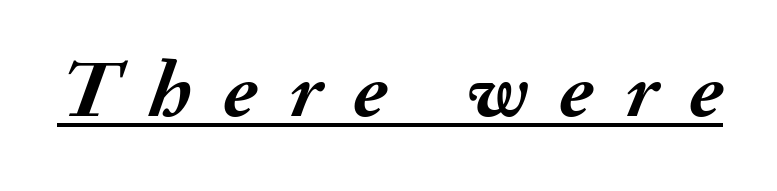
The image shows 80 px semibold type, italic (leaning right); set unusually wide letter spacing (+0.41 em), underlined; medium stroke contrast and a small x-height.
